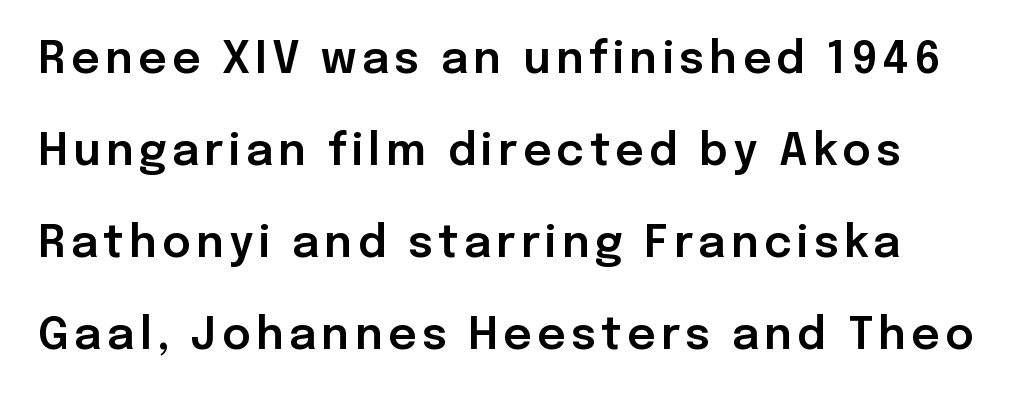
Each letter keeps its own natural width here, so spacing adapts to shape. The passage shown is typeset with a sans-serif family. Line spacing here is loose. Posture: vertical.
